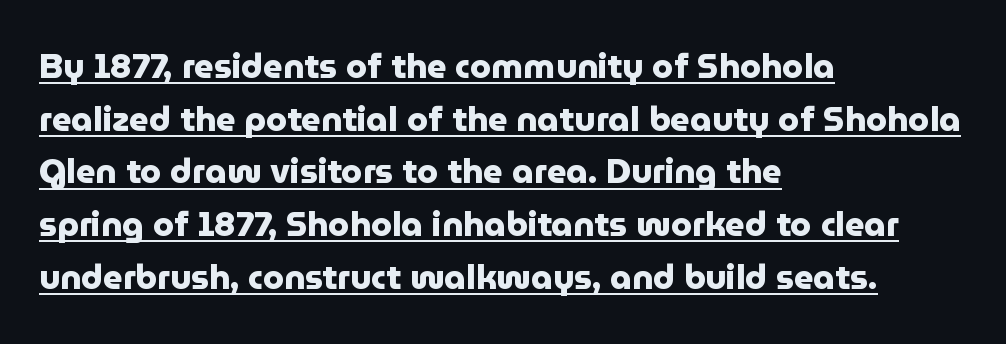
Q: Is the text bold? A: Yes.
Q: Is the text italic (slanted)? A: No, it is upright.
Q: Is the typeface a serif or a sans-serif typeface? A: Sans-serif.
Q: Is the text underlined? A: Yes.
Q: How is the paragraph aligned? A: Left-aligned.
Q: Is the spacing between letters normal or unusually wide? A: Normal.
Q: Is the spacing between lines tight, normal or loose? A: Normal.
Q: Width (condensed, normal, or wide)? A: Normal.
Q: Stroke contrast? A: Low.
Q: x-height? A: Medium.
Q: Monospaced? A: No.
